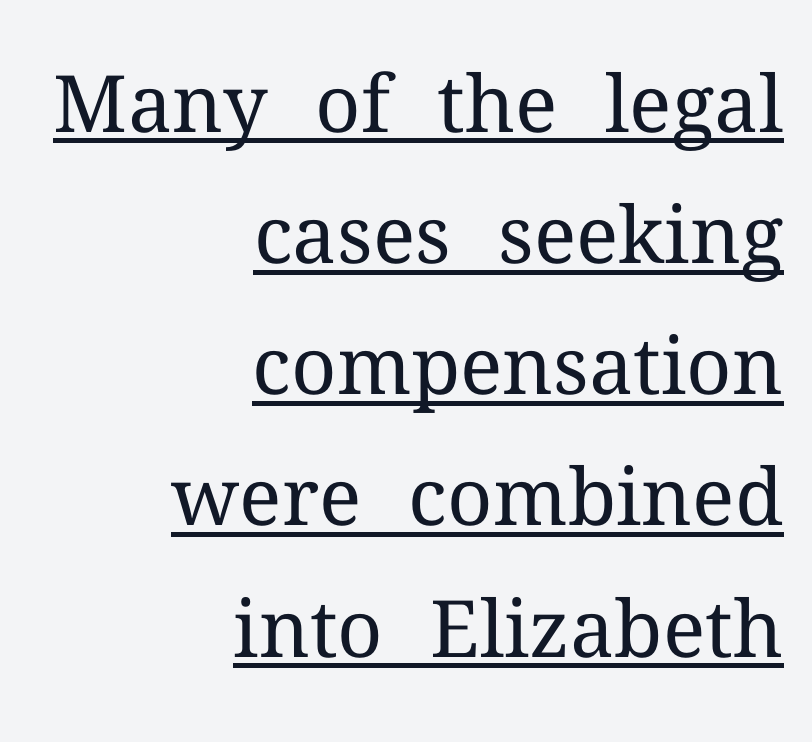
{"serif": "yes", "italic": "no", "bold": "no", "weight": "regular", "width": "normal", "stroke_contrast": "medium", "x_height": "medium", "monospaced": "no", "underline": "yes", "align": "right", "line_spacing": "normal", "line_spacing_ratio": 1.66, "letter_spacing": "normal", "letter_spacing_em": 0.0, "glyph_px": 79}
